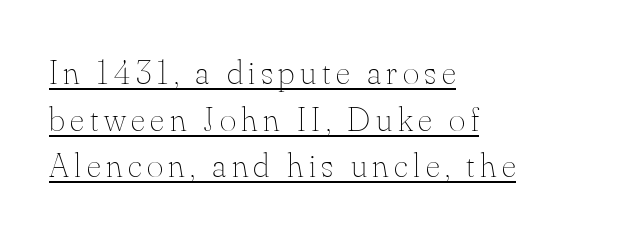
Q: Is the text bold? A: No.
Q: Is the text italic (slanted)? A: No, it is upright.
Q: Is the text underlined? A: Yes.
Q: How is the paragraph aligned? A: Left-aligned.
Q: Is the spacing between lines tight, normal or loose? A: Normal.
Q: Width (condensed, normal, or wide)? A: Normal.
Q: Stroke contrast? A: Medium.
Q: x-height? A: Small.
Q: Monospaced? A: No.
